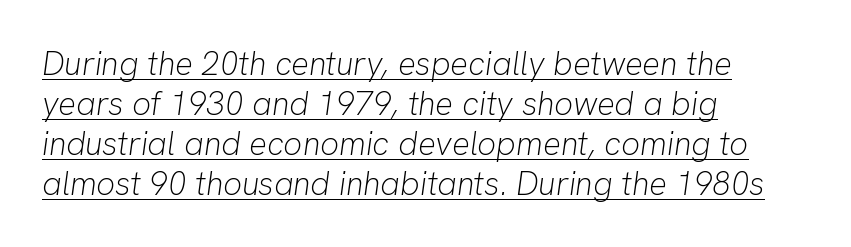
{"italic": "yes", "lean": "right", "slant_degrees": 8, "bold": "no", "weight": "light", "width": "normal", "stroke_contrast": "low", "x_height": "medium", "monospaced": "no", "underline": "yes", "align": "left", "line_spacing_ratio": 1.21, "letter_spacing": "normal", "letter_spacing_em": 0.0, "glyph_px": 33}
